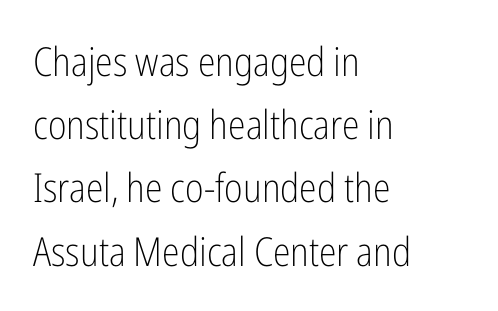
Line starts are locked; line ends wander. The type family on display is of the sans-serif kind. The rows are spaced the way most documents space them. Varying glyph widths throughout — classic text-font behaviour. Letters rest on an invisible, unmarked baseline. Is the type heavy? It reads as light-to-regular instead.
